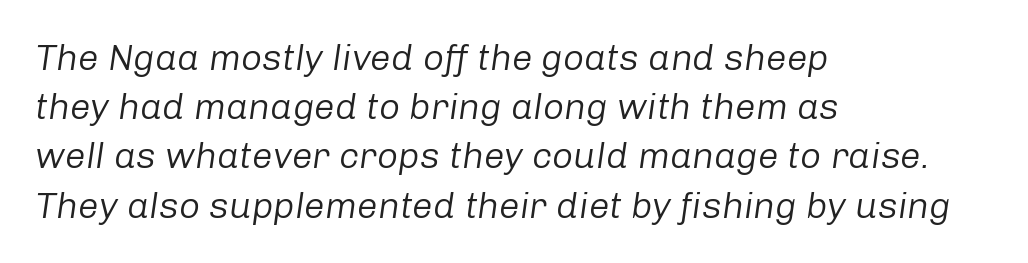
Counters stay open thanks to moderate or lighter strokes. The designer left line spacing at the default. These lines are rendered in a variable-pitch font. No extra tracking has been applied to these lines.
